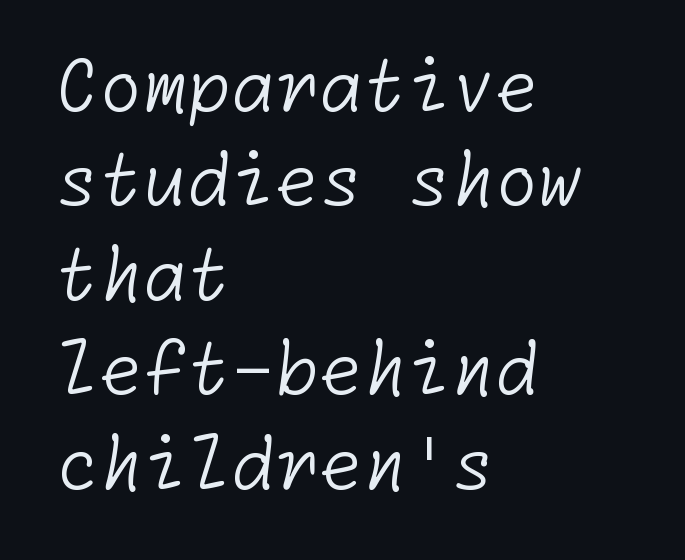
Anything drawn beneath the words? Only blank space. No heavy texture on the line: the type isn't bold. Normally led — the rows are evenly, conventionally spaced. I'd call this a sans setting — the letters go barefoot.
